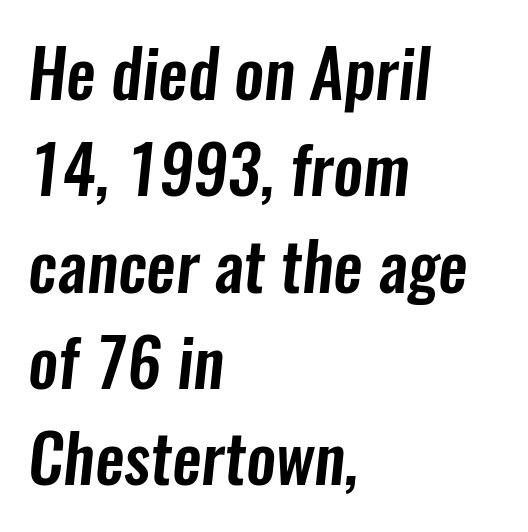
The image shows 66 px condensed sans-serif type; set left-aligned, normal line spacing (1.46x), normal letter spacing, not underlined; low stroke contrast and a medium x-height.
